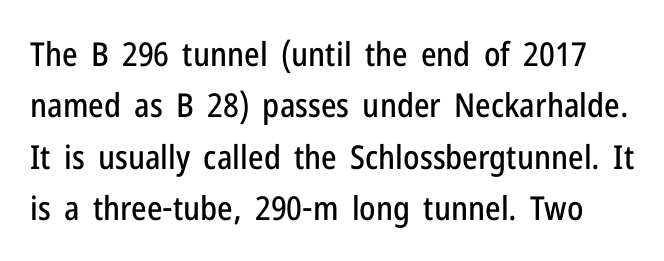
Each word holds together tightly as a unit, with standard inter-letter gaps. Each row of text sits above clean, open space. Students, observe: this is what conventionally led text looks like. No feet cap the strokes, marking this as sans-serif type. Is there any slant? The stems are plumb. A typesetter would call this proportional, since set widths differ per character.
